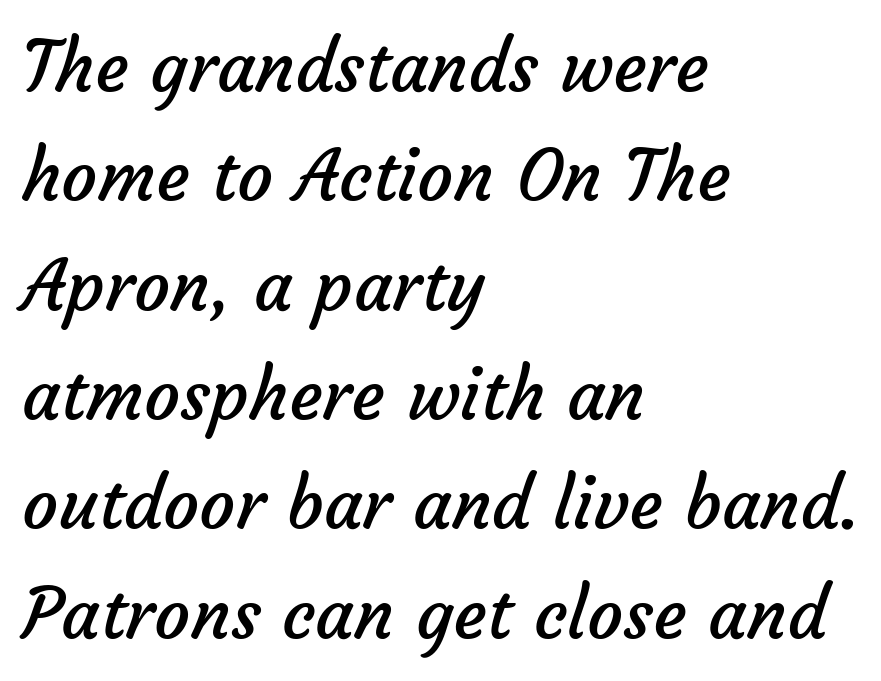
Note the varied advance widths — an 'i' is clearly narrower than an 'm'. Does extra space separate the letters? No, they use regular spacing. Unmarked baselines from the first word to the last. Line spacing here is normal. The face looks like a standard text weight, possibly lighter. Regarding serifs, this sample does without them.
